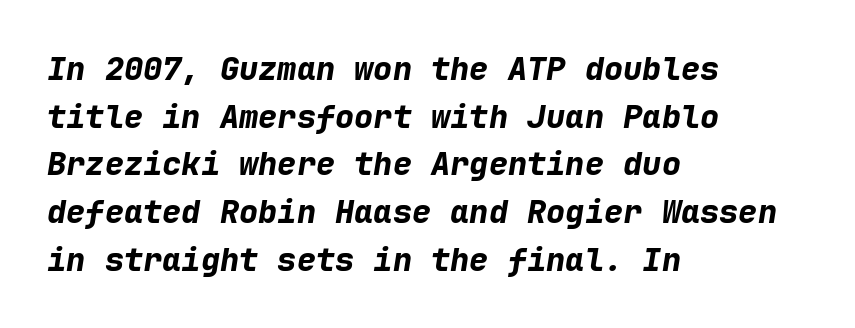
{"italic": "yes", "lean": "right", "slant_degrees": 9, "bold": "yes", "weight": "bold", "width": "normal", "stroke_contrast": "low", "x_height": "medium", "monospaced": "yes", "underline": "no", "align": "left", "line_spacing": "normal", "line_spacing_ratio": 1.49, "letter_spacing": "normal", "letter_spacing_em": 0.0, "glyph_px": 32}
